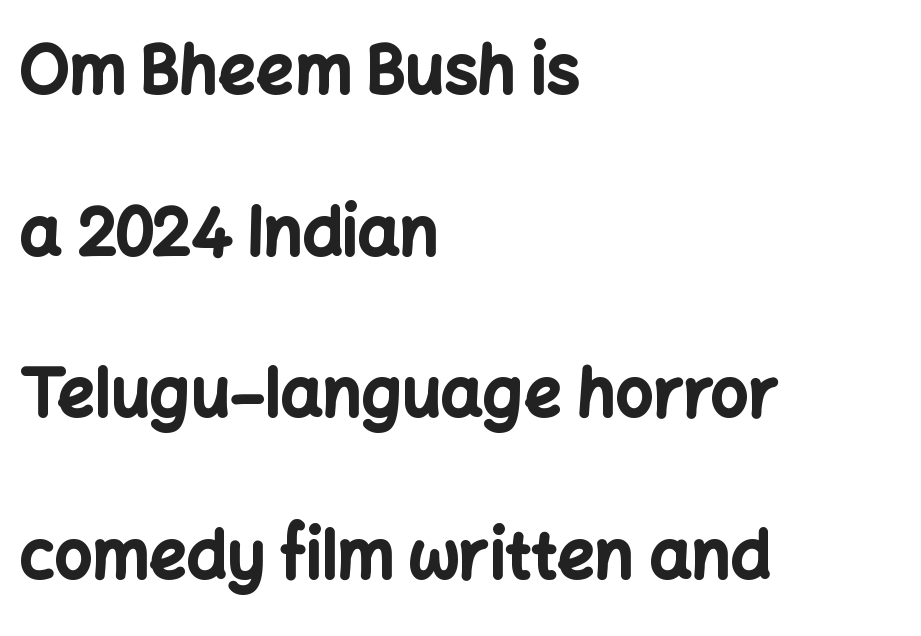
{"serif": "no", "italic": "no", "bold": "yes", "weight": "bold", "width": "normal", "stroke_contrast": "low", "x_height": "medium", "monospaced": "no", "underline": "no", "align": "left", "line_spacing": "loose", "line_spacing_ratio": 2.45, "letter_spacing": "normal", "letter_spacing_em": 0.0, "glyph_px": 66}
